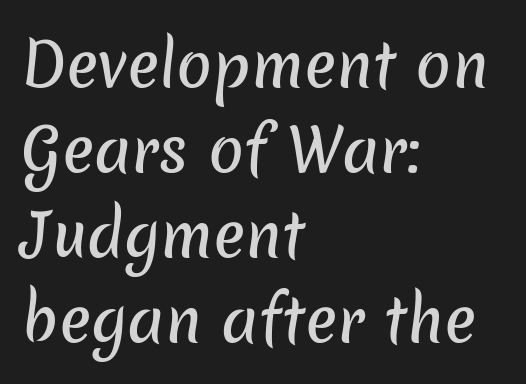
The image shows 59 px sans-serif type; set left-aligned, normal line spacing (1.44x), normal letter spacing, not underlined; low stroke contrast and a medium x-height.
